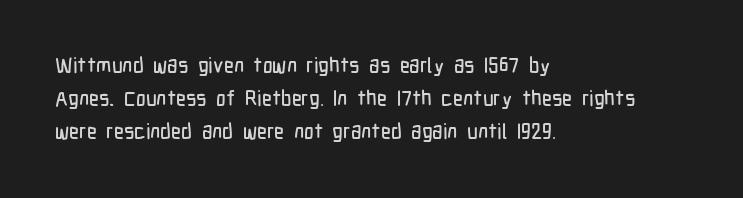
Do the letters lean? They stand straight. You could call the tracking neutral — neither tight nor loose. The passage shown is not underscored anywhere. The ragged edge is on the right, which tells us the setting is flush left. Students, observe: this is what conventionally led text looks like.
